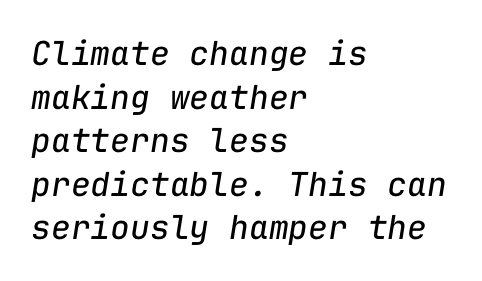
The image shows 33 px regular-weight type, italic (leaning right), monospaced; set left-aligned, normal line spacing (1.32x), normal letter spacing, not underlined; low stroke contrast and a medium x-height.
